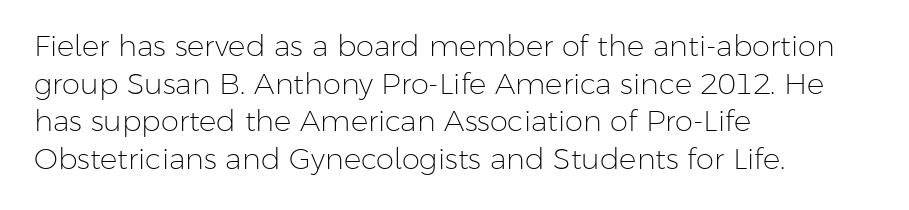
Typographically, this falls in the sans-serif category. The space beneath each line is pristine and unruled. Spacing verdict: proportional, widths tailored to each character. The lines in this sample share a left origin and differ only in where they stop. The letters stand straight up with perfectly vertical stems.
